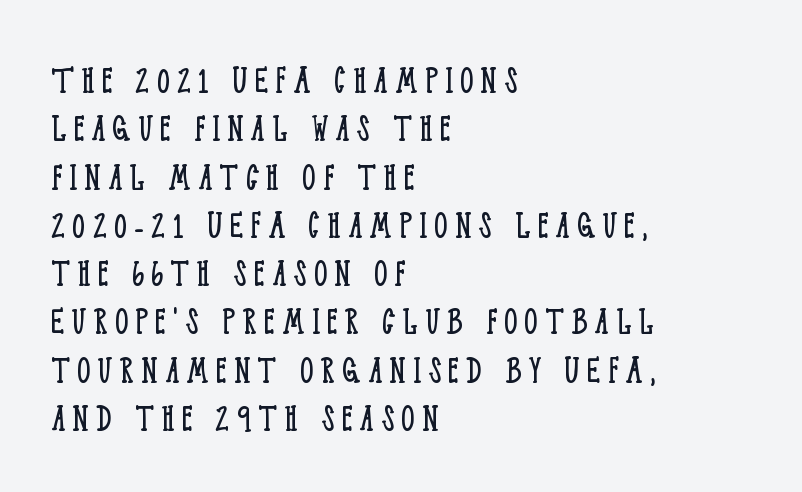
Upright lettering throughout. Stems and bowls with no extra thickness — not bold. You could barely slide anything between these rows. The words here are not underlined.
